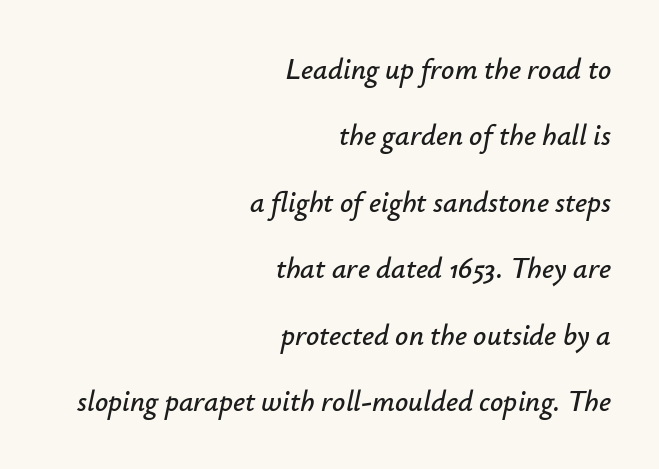
{"italic": "yes", "lean": "right", "slant_degrees": 12, "width": "normal", "stroke_contrast": "low", "x_height": "small", "monospaced": "no", "underline": "no", "align": "right", "line_spacing": "loose", "line_spacing_ratio": 2.29, "letter_spacing": "normal", "letter_spacing_em": 0.0, "glyph_px": 29}
